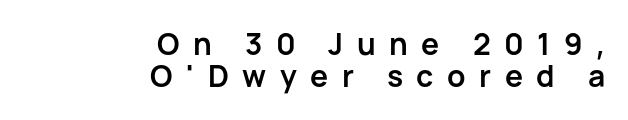
{"serif": "no", "italic": "no", "bold": "yes", "weight": "semibold", "width": "normal", "stroke_contrast": "low", "x_height": "medium", "monospaced": "no", "underline": "no", "align": "right", "line_spacing": "tight", "line_spacing_ratio": 1.07, "letter_spacing": "wide", "letter_spacing_em": 0.45, "glyph_px": 30}
